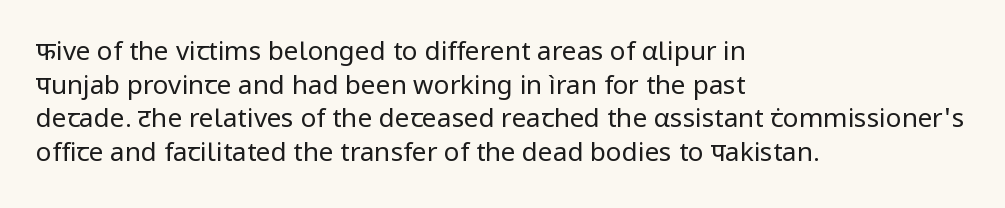
The image shows 26 px text type, upright; set left-aligned, normal line spacing (1.29x), normal letter spacing, not underlined.
